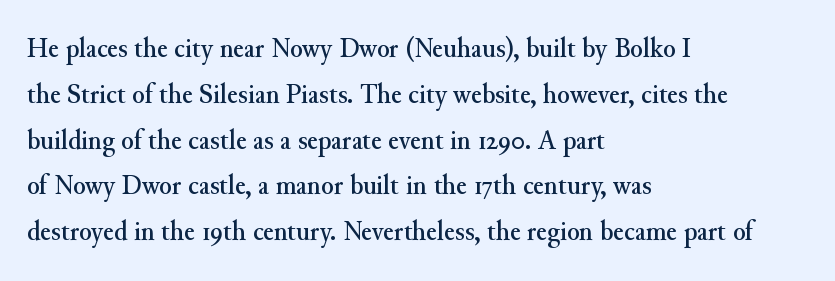
The face used here is proportionally spaced, like ordinary book or web type. No extra tracking has been applied to these lines. If you measured baseline to baseline, you'd find a middling distance. The face used here is seriffed, in the tradition of book romans. The passage shown is not underscored anywhere.
